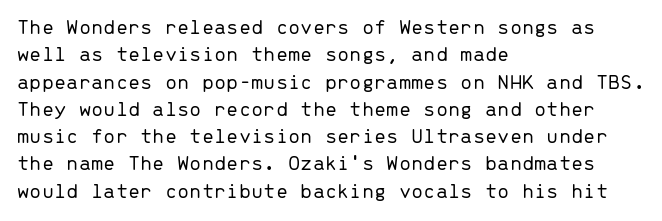
The image shows 22 px text type, upright; set left-aligned, line spacing 1.24x, normal letter spacing, not underlined.
